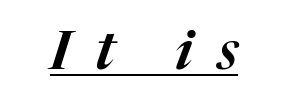
{"italic": "yes", "lean": "right", "slant_degrees": 17, "width": "normal", "stroke_contrast": "medium", "x_height": "medium", "monospaced": "no", "underline": "yes", "letter_spacing": "wide", "letter_spacing_em": 0.45, "glyph_px": 54}
